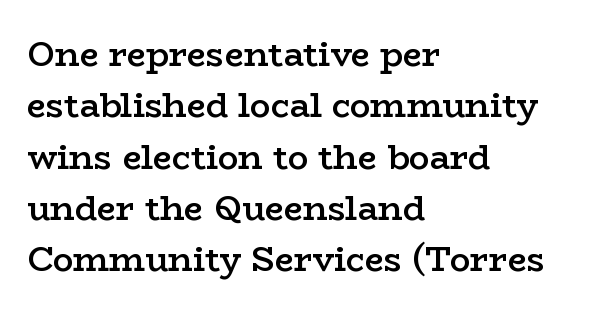
Posture: upright roman. Nobody drew a line under any word here. Classification — serif. This rendering uses left alignment, leaving the right contour irregular. Is the type bold? Partly — it's a semibold, heavier than regular but not fully bold. Notice how descenders clear the ascenders below comfortably — that's standard leading.
